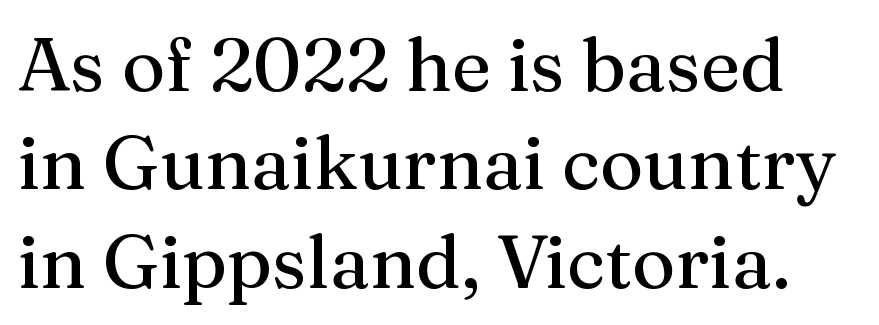
The image shows 74 px serif type, upright; set normal line spacing (1.33x), normal letter spacing, not underlined; medium stroke contrast and a medium x-height.
